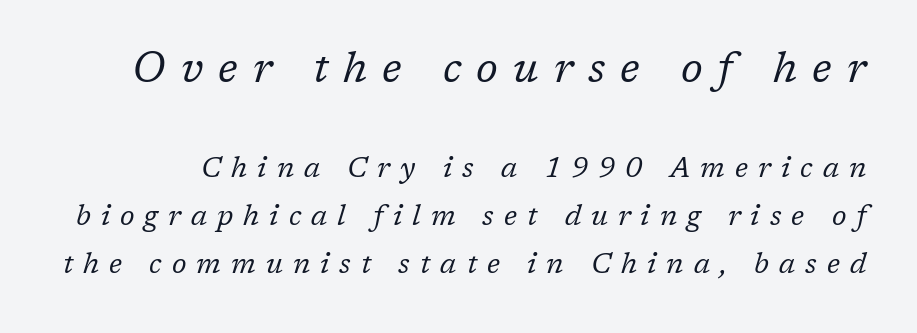
Q: Is the text bold? A: No.
Q: Is the text italic (slanted)? A: Yes, it leans right by about 17 degrees.
Q: Is the typeface a serif or a sans-serif typeface? A: Serif.
Q: Is the text underlined? A: No.
Q: Is the spacing between letters normal or unusually wide? A: Unusually wide.
Q: Which block of text is set in a larger size, the first (top) or the second (bottom)? A: The first (top) one.
Q: Width (condensed, normal, or wide)? A: Normal.
Q: Stroke contrast? A: Low.
Q: x-height? A: Medium.
Q: Monospaced? A: No.
